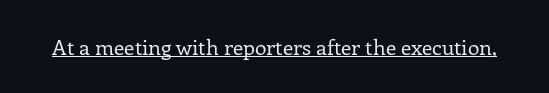
The image shows 21 px text type, upright; set normal letter spacing, underlined.
